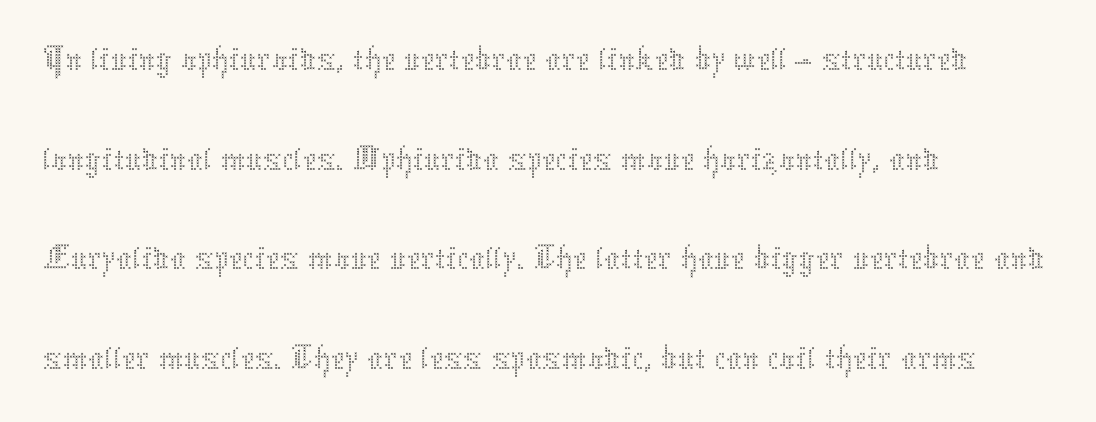
Q: Is the text bold? A: No.
Q: Is the text italic (slanted)? A: No, it is upright.
Q: Is the text underlined? A: No.
Q: How is the paragraph aligned? A: Left-aligned.
Q: Is the spacing between letters normal or unusually wide? A: Normal.
Q: Is the spacing between lines tight, normal or loose? A: Normal.
Q: Width (condensed, normal, or wide)? A: Normal.
Q: Stroke contrast? A: Medium.
Q: x-height? A: Medium.
Q: Monospaced? A: No.
